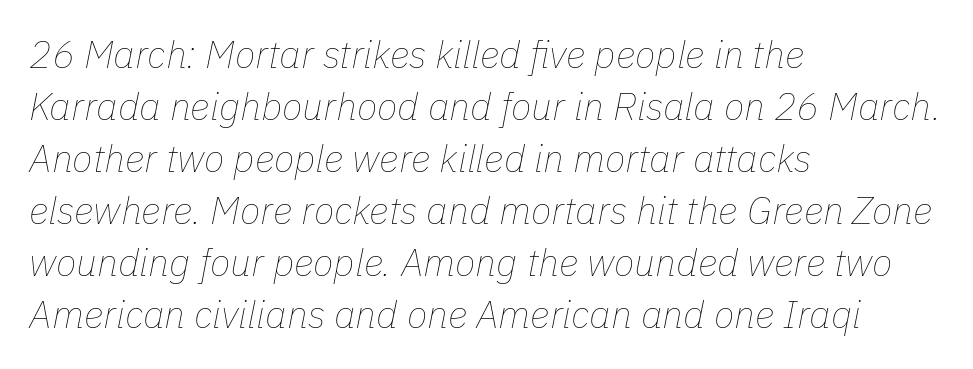
Q: Is the text bold? A: No.
Q: Is the text italic (slanted)? A: Yes, it leans right by about 11 degrees.
Q: Is the text underlined? A: No.
Q: How is the paragraph aligned? A: Left-aligned.
Q: Is the spacing between letters normal or unusually wide? A: Normal.
Q: Is the spacing between lines tight, normal or loose? A: Normal.
Q: Width (condensed, normal, or wide)? A: Normal.
Q: Stroke contrast? A: Low.
Q: x-height? A: Medium.
Q: Monospaced? A: No.
